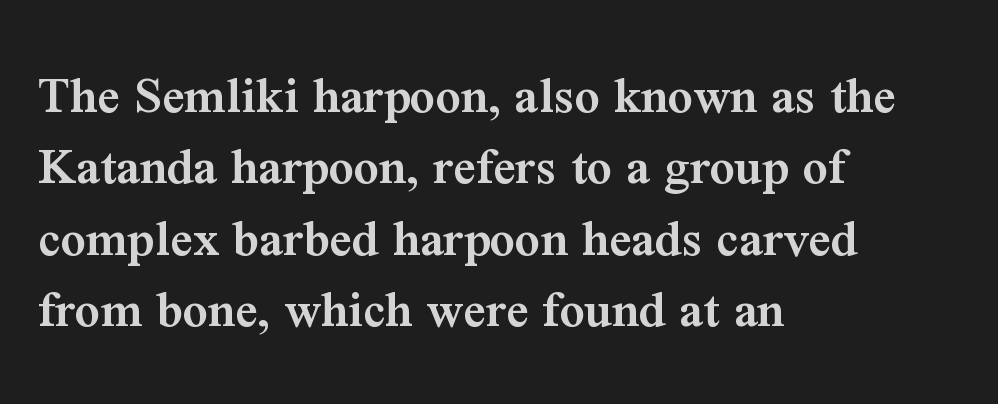
{"serif": "yes", "italic": "no", "bold": "semi", "weight": "semibold", "width": "normal", "stroke_contrast": "medium", "x_height": "medium", "monospaced": "no", "underline": "no", "align": "left", "line_spacing": "normal", "line_spacing_ratio": 1.3, "letter_spacing": "normal", "letter_spacing_em": 0.0, "glyph_px": 55}
